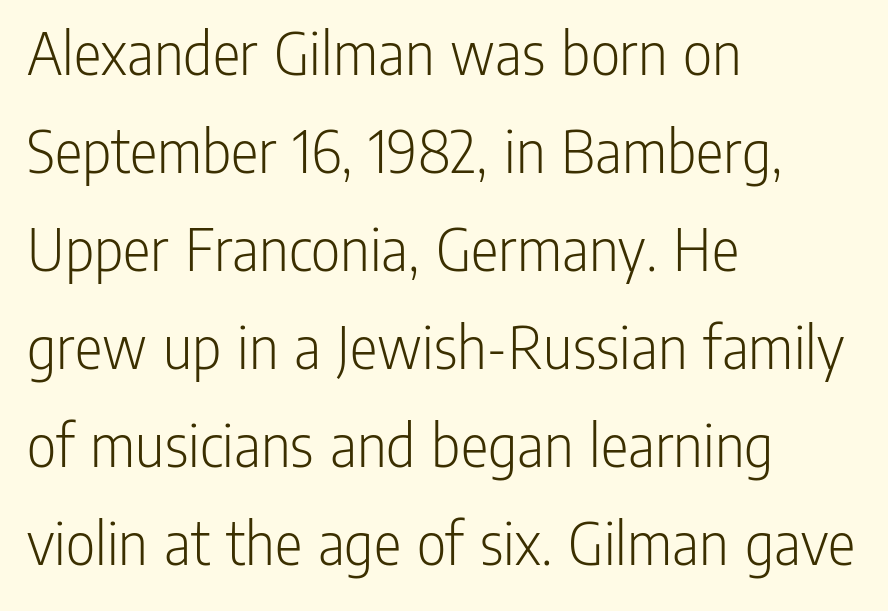
The image shows 64 px light, condensed sans-serif type, upright; set left-aligned, normal line spacing (1.53x), normal letter spacing, not underlined; low stroke contrast and a medium x-height.
